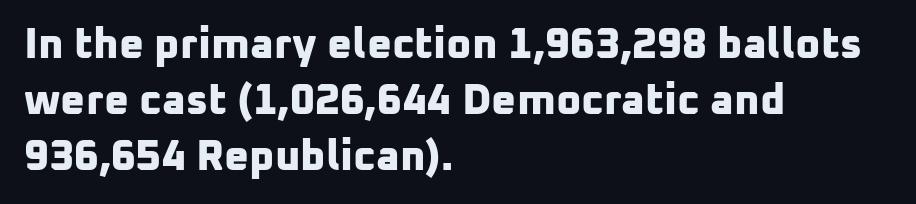
{"serif": "no", "bold": "yes", "weight": "bold", "width": "normal", "stroke_contrast": "low", "x_height": "medium", "monospaced": "no", "underline": "no", "align": "left", "line_spacing": "normal", "line_spacing_ratio": 1.3, "letter_spacing": "normal", "letter_spacing_em": 0.0, "glyph_px": 43}
